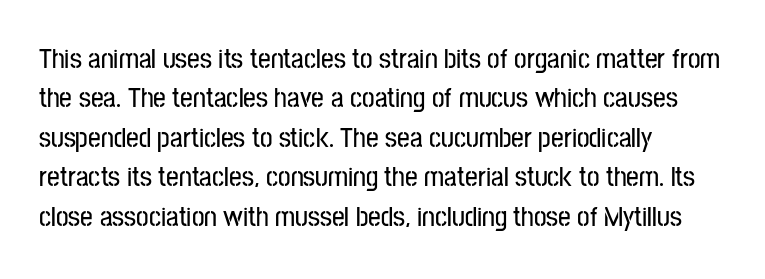
Q: Is the text italic (slanted)? A: No, it is upright.
Q: Is the typeface a serif or a sans-serif typeface? A: Sans-serif.
Q: Is the text underlined? A: No.
Q: How is the paragraph aligned? A: Left-aligned.
Q: Is the spacing between letters normal or unusually wide? A: Normal.
Q: Is the spacing between lines tight, normal or loose? A: Normal.
Q: Width (condensed, normal, or wide)? A: Condensed.
Q: Stroke contrast? A: Low.
Q: x-height? A: Medium.
Q: Monospaced? A: No.
